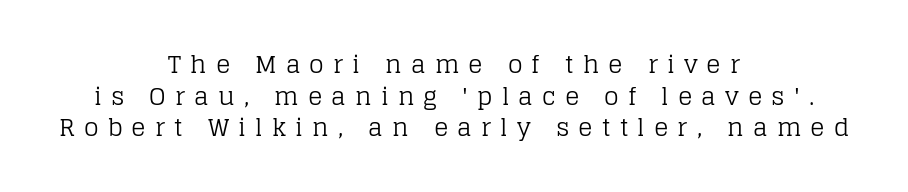
The image shows 24 px text type, upright; set centered, normal line spacing (1.32x), unusually wide letter spacing (+0.38 em), not underlined.
